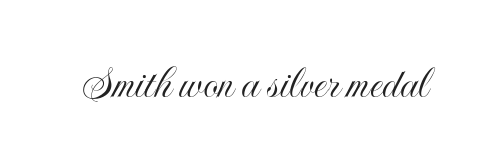
The image shows 48 px condensed type; set normal letter spacing, not underlined; a small x-height.
